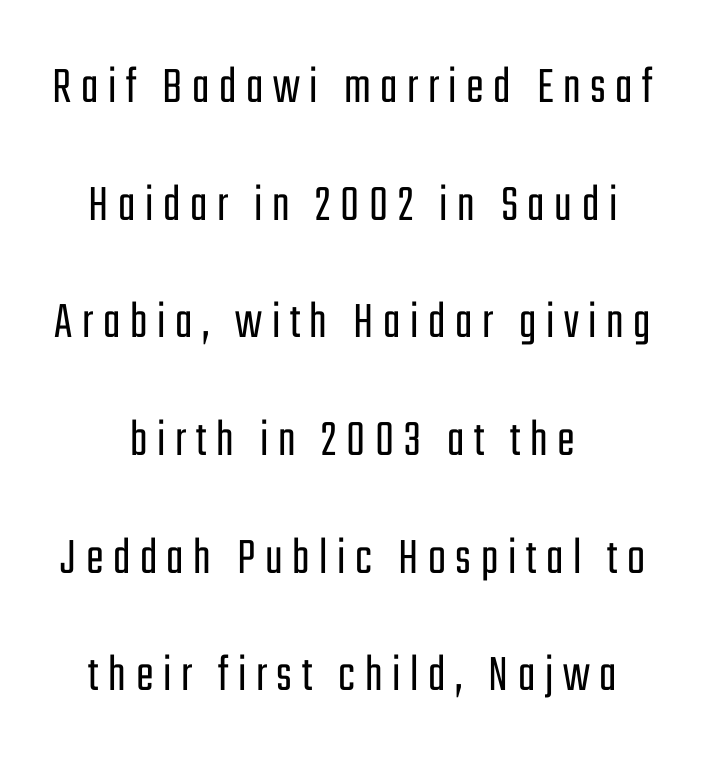
Q: Is the text bold? A: No.
Q: Is the text italic (slanted)? A: No, it is upright.
Q: Is the typeface a serif or a sans-serif typeface? A: Sans-serif.
Q: Is the text underlined? A: No.
Q: How is the paragraph aligned? A: Centered.
Q: Is the spacing between lines tight, normal or loose? A: Loose.
Q: Width (condensed, normal, or wide)? A: Condensed.
Q: Stroke contrast? A: Low.
Q: x-height? A: Medium.
Q: Monospaced? A: No.
